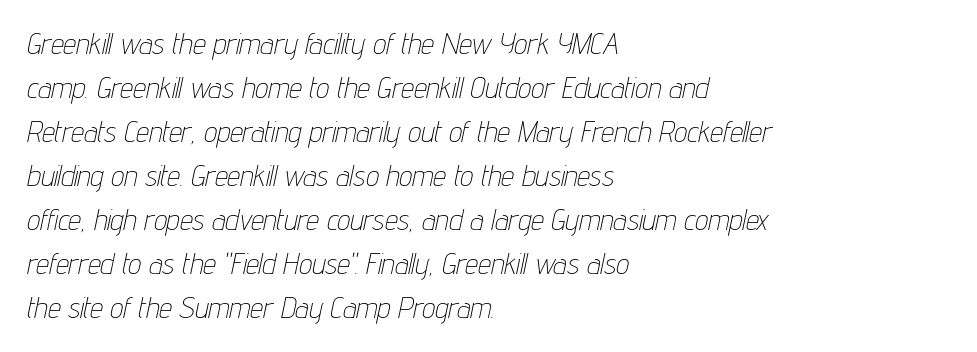
The image shows 29 px thin, condensed type, italic (leaning right); set left-aligned, normal line spacing (1.52x), normal letter spacing, not underlined; low stroke contrast and a medium x-height.
